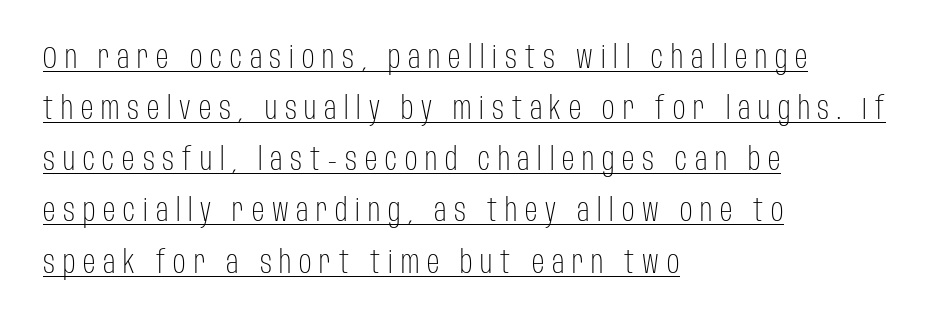
Q: Is the text bold? A: No.
Q: Is the text italic (slanted)? A: No, it is upright.
Q: Is the typeface a serif or a sans-serif typeface? A: Sans-serif.
Q: Is the text underlined? A: Yes.
Q: How is the paragraph aligned? A: Left-aligned.
Q: Is the spacing between letters normal or unusually wide? A: Unusually wide.
Q: Is the spacing between lines tight, normal or loose? A: Normal.
Q: Width (condensed, normal, or wide)? A: Condensed.
Q: Stroke contrast? A: Low.
Q: x-height? A: Large.
Q: Monospaced? A: No.
